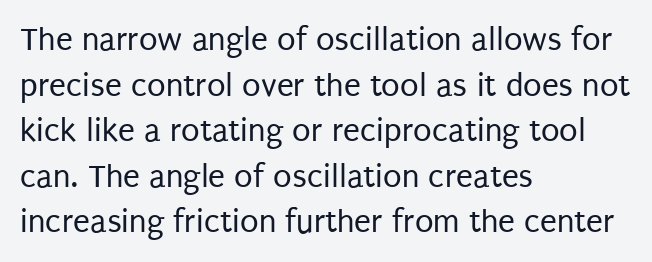
Q: Is the text bold? A: No.
Q: Is the text italic (slanted)? A: No, it is upright.
Q: Is the typeface a serif or a sans-serif typeface? A: Sans-serif.
Q: Is the text underlined? A: No.
Q: How is the paragraph aligned? A: Left-aligned.
Q: Is the spacing between letters normal or unusually wide? A: Normal.
Q: Is the spacing between lines tight, normal or loose? A: Normal.
Q: Width (condensed, normal, or wide)? A: Condensed.
Q: Stroke contrast? A: Low.
Q: x-height? A: Large.
Q: Monospaced? A: No.
